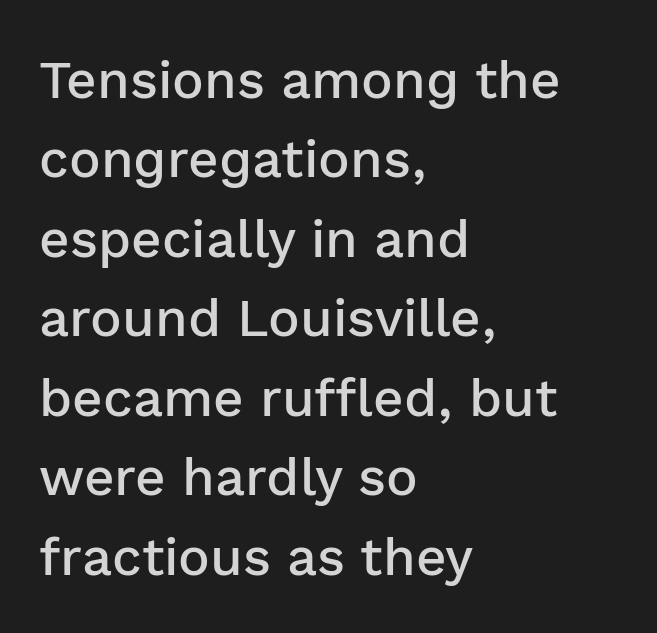
Q: Is the text bold? A: Semi-bold.
Q: Is the text italic (slanted)? A: No, it is upright.
Q: Is the typeface a serif or a sans-serif typeface? A: Sans-serif.
Q: Is the text underlined? A: No.
Q: How is the paragraph aligned? A: Left-aligned.
Q: Is the spacing between letters normal or unusually wide? A: Normal.
Q: Is the spacing between lines tight, normal or loose? A: Normal.
Q: Width (condensed, normal, or wide)? A: Normal.
Q: Stroke contrast? A: Low.
Q: x-height? A: Medium.
Q: Monospaced? A: No.
